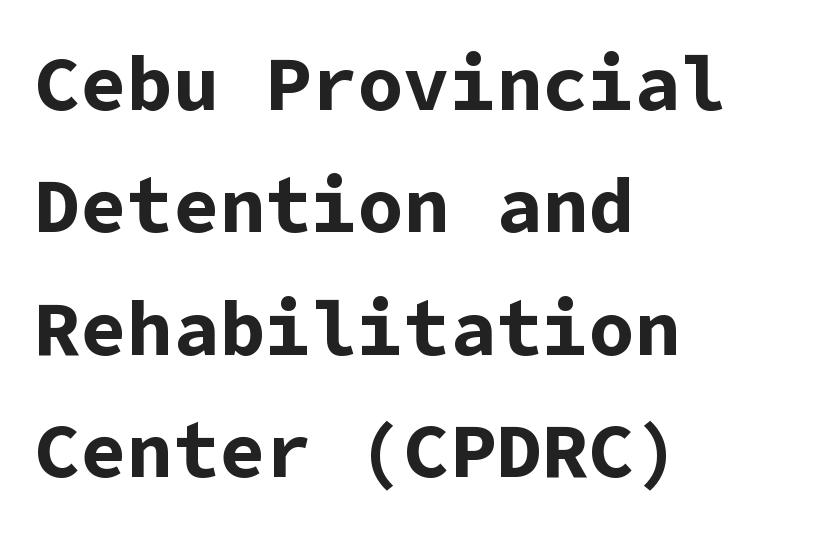
{"serif": "no", "italic": "no", "bold": "yes", "weight": "bold", "width": "normal", "stroke_contrast": "low", "x_height": "medium", "underline": "no", "align": "left", "line_spacing": "normal", "line_spacing_ratio": 1.59, "letter_spacing": "normal", "letter_spacing_em": 0.0, "glyph_px": 77}
